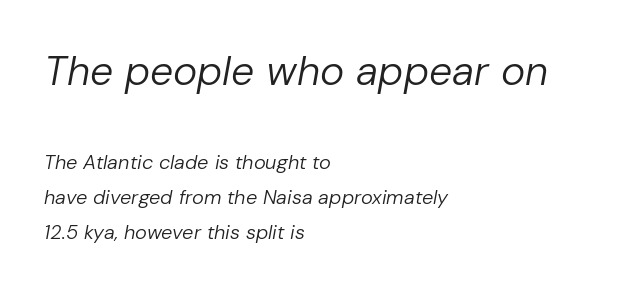
The image shows 41 px regular-weight type, italic (leaning right); set left-aligned, line spacing 1.76x, normal letter spacing, not underlined; the first (top) block is 2.05x larger; low stroke contrast and a medium x-height.
